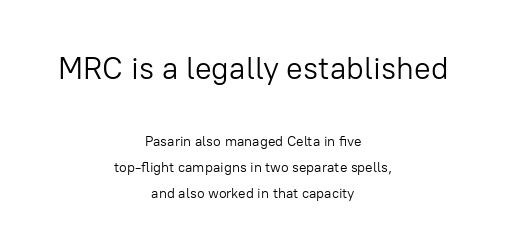
{"serif": "no", "italic": "no", "bold": "no", "weight": "light", "width": "normal", "stroke_contrast": "low", "x_height": "medium", "monospaced": "no", "underline": "no", "align": "center", "line_spacing_ratio": 1.87, "letter_spacing": "normal", "letter_spacing_em": 0.0, "larger_block": "first", "size_ratio": 2.21, "glyph_px": 31}
